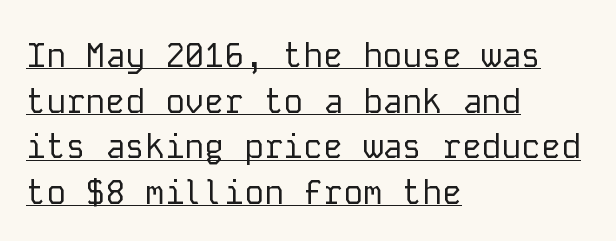
The image shows 33 px regular-weight sans-serif type, upright, monospaced; set left-aligned, normal line spacing (1.38x), normal letter spacing, underlined; low stroke contrast and a medium x-height.
